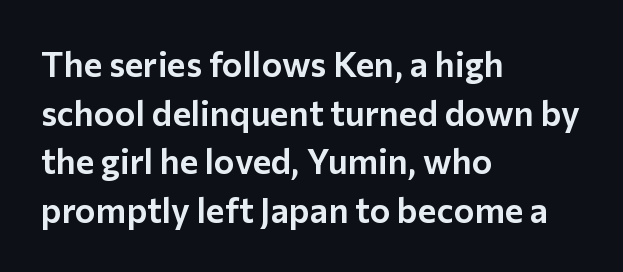
{"serif": "no", "italic": "no", "width": "normal", "stroke_contrast": "low", "x_height": "medium", "monospaced": "no", "underline": "no", "align": "left", "line_spacing": "normal", "line_spacing_ratio": 1.39, "letter_spacing": "normal", "letter_spacing_em": 0.0, "glyph_px": 35}
